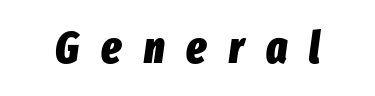
Q: Is the text bold? A: Yes.
Q: Is the text italic (slanted)? A: Yes, it leans right by about 8 degrees.
Q: Is the text underlined? A: No.
Q: Is the spacing between letters normal or unusually wide? A: Unusually wide.
Q: Width (condensed, normal, or wide)? A: Condensed.
Q: Stroke contrast? A: Low.
Q: x-height? A: Medium.
Q: Monospaced? A: No.
